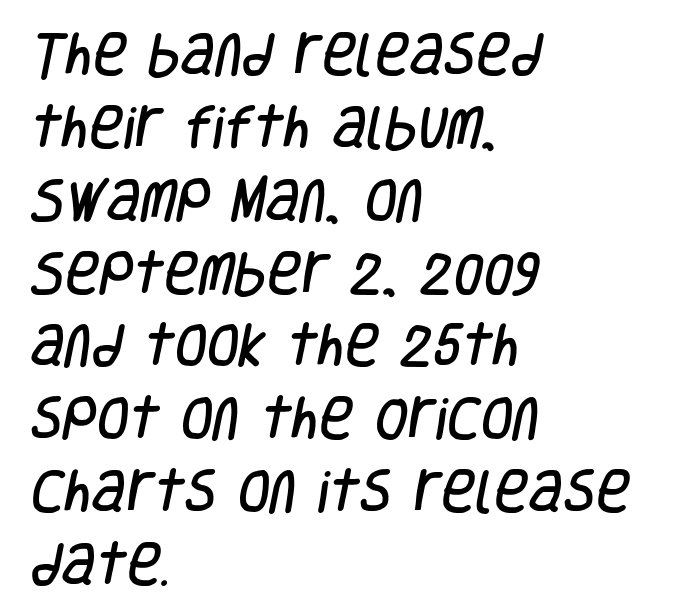
{"serif": "no", "width": "condensed", "stroke_contrast": "low", "x_height": "large", "monospaced": "no", "underline": "no", "align": "left", "line_spacing": "normal", "line_spacing_ratio": 1.55, "letter_spacing": "normal", "letter_spacing_em": 0.0, "glyph_px": 47}
